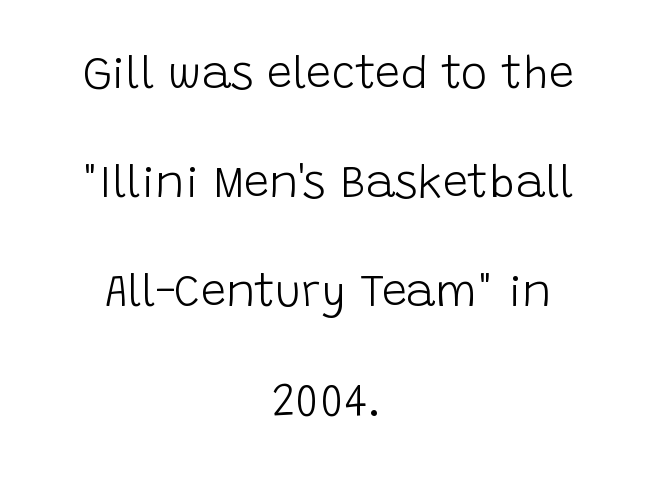
The passage shown is typed in a proportional face where columns would drift. Horizontally, the lines are justified to the midpoint only. How would I describe the line gaps? Wide and relaxed. Type without underlining.
